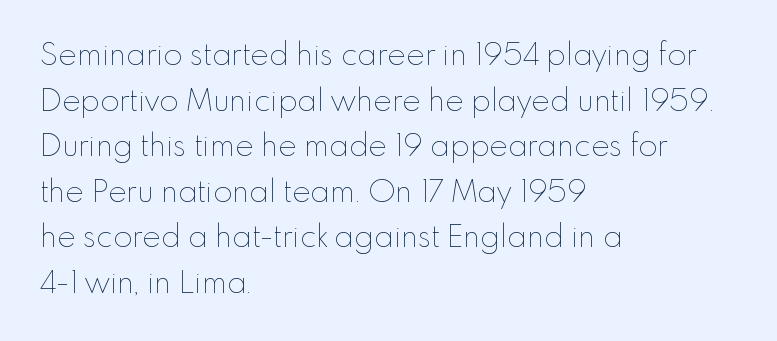
The image shows 31 px thin type, upright; set left-aligned, normal line spacing (1.47x), normal letter spacing, not underlined; low stroke contrast and a small x-height.
